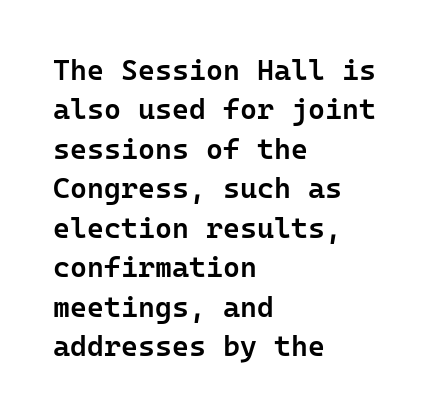
The image shows 29 px semibold sans-serif type, upright, monospaced; set left-aligned, normal line spacing (1.36x), normal letter spacing, not underlined; low stroke contrast and a medium x-height.
